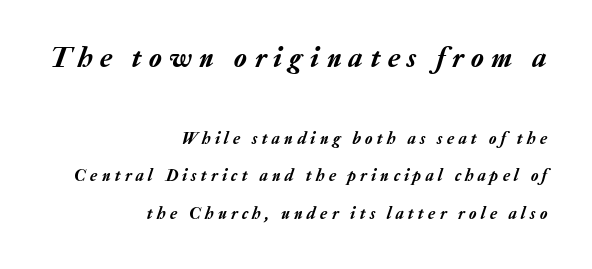
The image shows 29 px text type, italic (leaning right); set right-aligned, loose line spacing (2.18x), unusually wide letter spacing (+0.26 em), not underlined; the first (top) block is 1.71x larger; low stroke contrast and a medium x-height.
